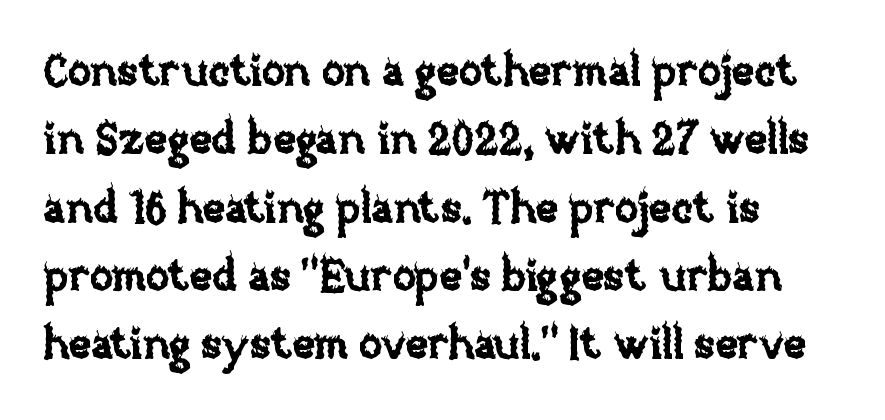
The image shows 43 px text type, upright; set left-aligned, normal line spacing (1.59x), normal letter spacing, not underlined; low stroke contrast and a large x-height.
